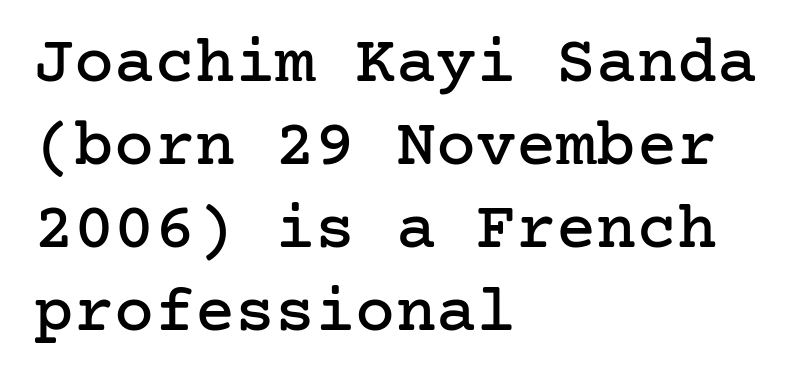
Q: Is the text italic (slanted)? A: No, it is upright.
Q: Is the typeface a serif or a sans-serif typeface? A: Serif.
Q: Is the text underlined? A: No.
Q: How is the paragraph aligned? A: Left-aligned.
Q: Is the spacing between letters normal or unusually wide? A: Normal.
Q: Width (condensed, normal, or wide)? A: Normal.
Q: Stroke contrast? A: Low.
Q: x-height? A: Medium.
